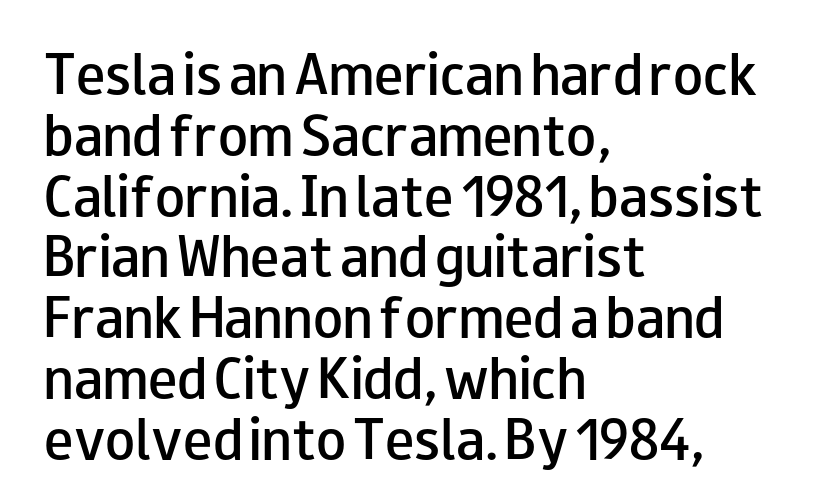
The image shows 49 px semibold, wide sans-serif type, upright; set left-aligned, line spacing 1.24x, normal letter spacing, not underlined; low stroke contrast and a small x-height.
